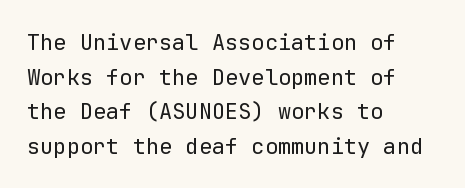
Which margin do the lines hug? The left one — the right edge is uneven. This is roman type, the default non-slanted kind. Summary of vertical rhythm: regular, with standard interline spacing. These glyphs show unthickened strokes, regular width or finer. The rendering keeps characters at their native spacing. The gap between lines stays unmarked.
